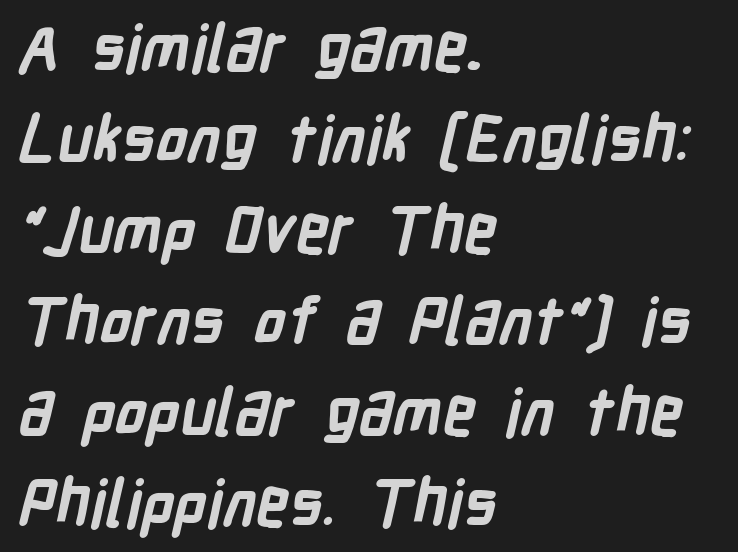
{"serif": "no", "bold": "yes", "weight": "semibold", "width": "condensed", "stroke_contrast": "low", "x_height": "medium", "monospaced": "no", "underline": "no", "align": "left", "line_spacing": "normal", "line_spacing_ratio": 1.4, "letter_spacing": "normal", "letter_spacing_em": 0.0, "glyph_px": 65}
